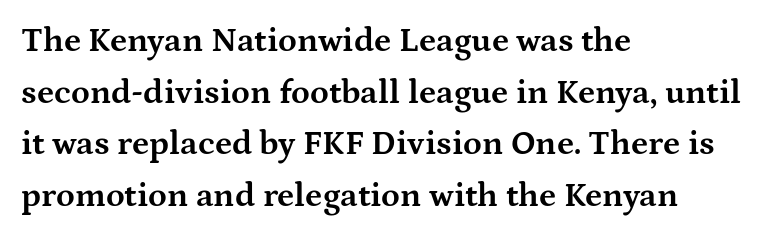
Q: Is the text bold? A: Yes.
Q: Is the text italic (slanted)? A: No, it is upright.
Q: Is the typeface a serif or a sans-serif typeface? A: Serif.
Q: Is the text underlined? A: No.
Q: How is the paragraph aligned? A: Left-aligned.
Q: Is the spacing between letters normal or unusually wide? A: Normal.
Q: Is the spacing between lines tight, normal or loose? A: Normal.
Q: Width (condensed, normal, or wide)? A: Wide.
Q: Stroke contrast? A: Medium.
Q: x-height? A: Medium.
Q: Monospaced? A: No.
